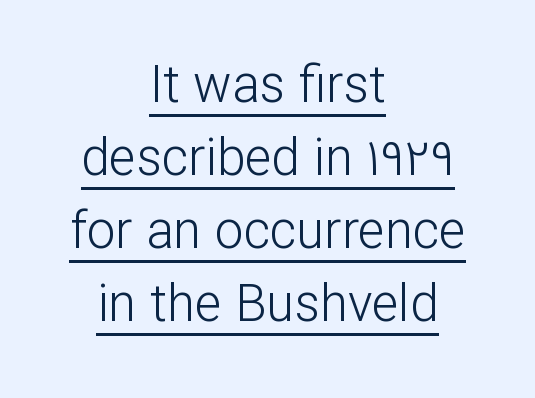
Q: Is the text bold? A: No.
Q: Is the text italic (slanted)? A: No, it is upright.
Q: Is the typeface a serif or a sans-serif typeface? A: Sans-serif.
Q: Is the text underlined? A: Yes.
Q: How is the paragraph aligned? A: Centered.
Q: Is the spacing between letters normal or unusually wide? A: Normal.
Q: Is the spacing between lines tight, normal or loose? A: Normal.
Q: Width (condensed, normal, or wide)? A: Normal.
Q: Stroke contrast? A: Low.
Q: x-height? A: Medium.
Q: Monospaced? A: No.
